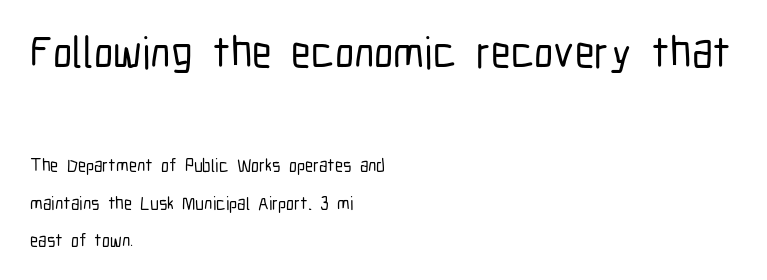
{"serif": "no", "italic": "no", "width": "condensed", "stroke_contrast": "low", "x_height": "medium", "monospaced": "no", "underline": "no", "align": "left", "line_spacing": "loose", "line_spacing_ratio": 2.07, "letter_spacing": "normal", "letter_spacing_em": 0.0, "larger_block": "first", "size_ratio": 2.44, "glyph_px": 44}
